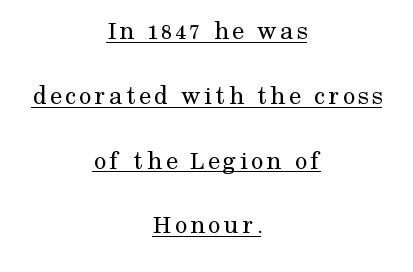
Baseline-to-baseline distance is far greater than the letter height. The typesetter has applied underlining to the passage shown. A roman cut, with each character standing at attention. A quiet, ordinary-to-light weight characterises the typeface. The lines in this sample share a center point and differ in where they start and stop.
